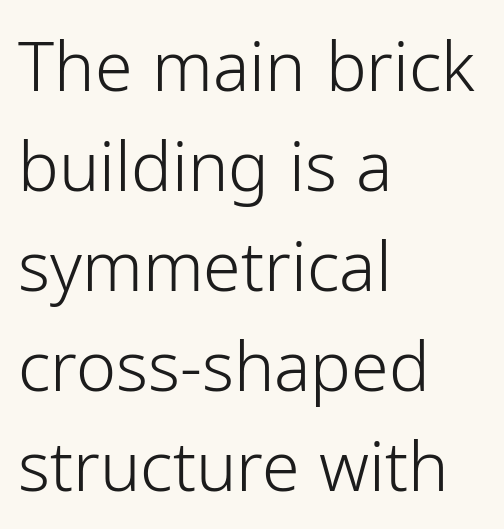
{"serif": "no", "italic": "no", "bold": "no", "weight": "light", "width": "normal", "stroke_contrast": "low", "x_height": "medium", "monospaced": "no", "underline": "no", "align": "left", "line_spacing": "normal", "line_spacing_ratio": 1.47, "letter_spacing": "normal", "letter_spacing_em": 0.0, "glyph_px": 68}
